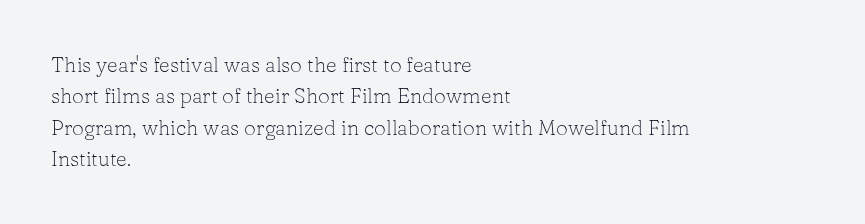
Each row of text sits above clean, open space. Italic? Not at all — the glyphs are vertical. Typeset ragged right — the left edge is the straight one. Each word holds together tightly as a unit, with standard inter-letter gaps. Interline gaps are of average width in this sample.
